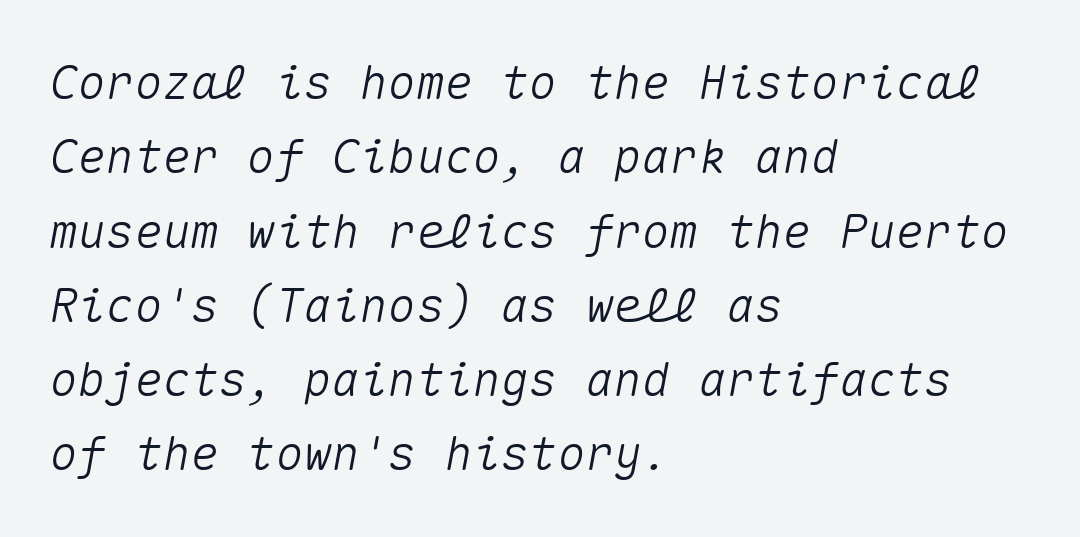
Q: Is the text italic (slanted)? A: Yes, it leans right by about 10 degrees.
Q: Is the text underlined? A: No.
Q: How is the paragraph aligned? A: Left-aligned.
Q: Is the spacing between letters normal or unusually wide? A: Normal.
Q: Is the spacing between lines tight, normal or loose? A: Normal.
Q: Width (condensed, normal, or wide)? A: Normal.
Q: Stroke contrast? A: Medium.
Q: x-height? A: Medium.
Q: Monospaced? A: Yes.
